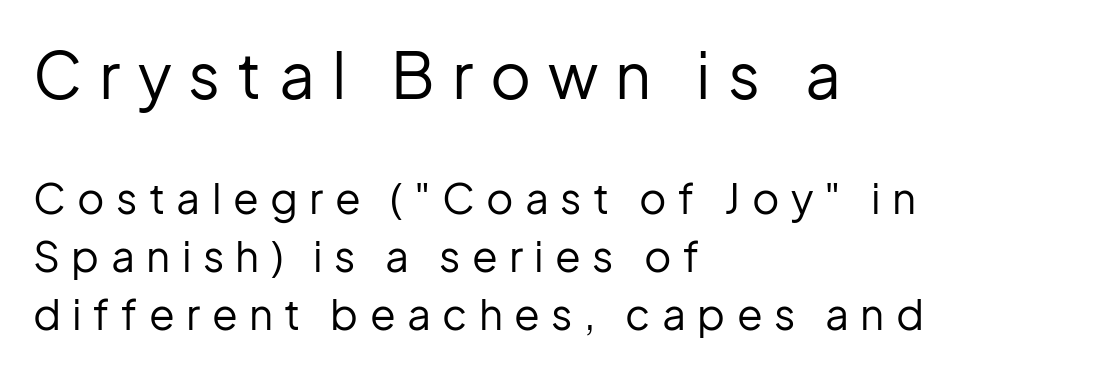
The designer went with a sans here, leaving each stem footless. The gap between lines stays unmarked. Students, note that the glyphs here are deliberately spaced far apart. The letters in the upper block stand taller than those in the block below. The rendering uses natural spacing where letterforms have individual widths.
